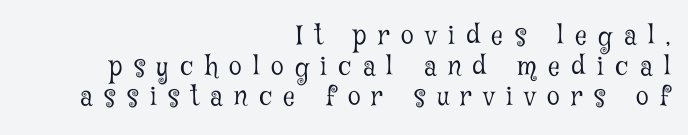
The type sits square on the baseline with zero lean. Caption: multi-line text, flush right, ragged left. Words appear elongated and porous because spacing is wide. The letters look calm and open, with moderate or lighter stems.
